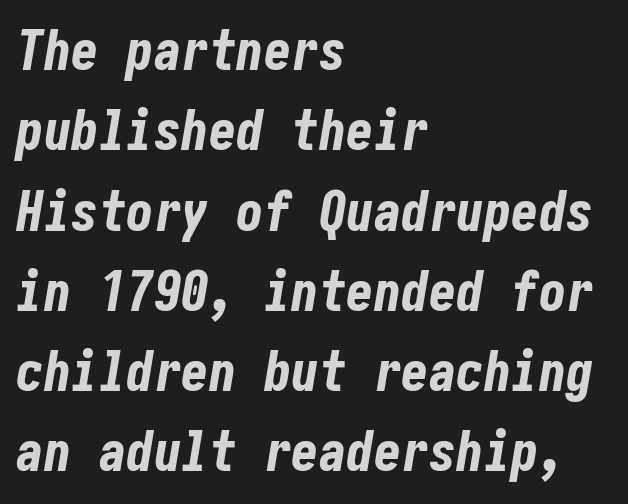
{"italic": "yes", "lean": "right", "slant_degrees": 10, "bold": "yes", "weight": "bold", "width": "condensed", "stroke_contrast": "low", "x_height": "medium", "underline": "no", "align": "left", "line_spacing": "normal", "line_spacing_ratio": 1.46, "letter_spacing": "normal", "letter_spacing_em": 0.0, "glyph_px": 55}
